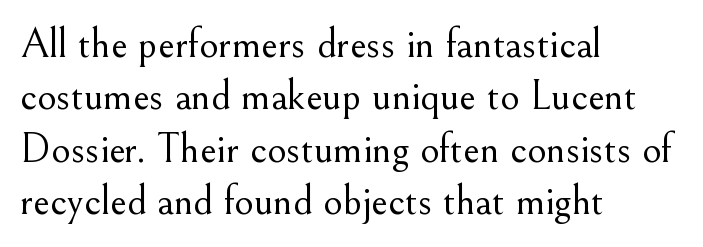
{"serif": "yes", "italic": "no", "bold": "no", "weight": "light", "width": "normal", "stroke_contrast": "medium", "x_height": "small", "monospaced": "no", "underline": "no", "align": "left", "line_spacing": "normal", "line_spacing_ratio": 1.25, "letter_spacing": "normal", "letter_spacing_em": 0.0, "glyph_px": 42}
